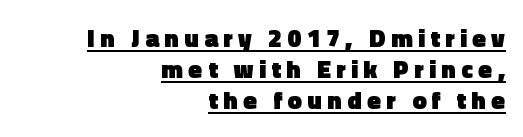
The image shows 25 px bold type, upright; set right-aligned, line spacing 1.24x, unusually wide letter spacing (+0.22 em), underlined.
